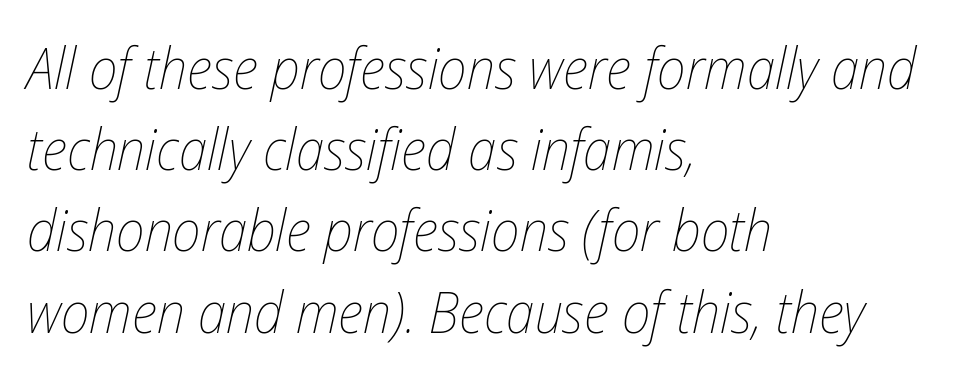
{"italic": "yes", "lean": "right", "slant_degrees": 12, "bold": "no", "weight": "thin", "width": "condensed", "stroke_contrast": "low", "x_height": "medium", "monospaced": "no", "underline": "no", "align": "left", "line_spacing": "normal", "line_spacing_ratio": 1.4, "letter_spacing": "normal", "letter_spacing_em": 0.0, "glyph_px": 58}
